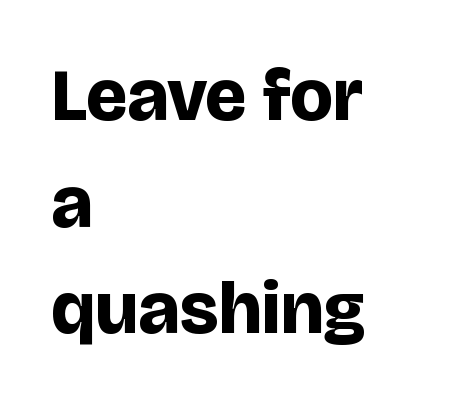
The font is running at its bold setting. Any mark beneath the type? The region is blank. Stroke terminals: plain, sans-serif. Tracking here is standard; glyphs follow each other at the usual distance. The typography opts for an upright posture over an oblique one. The lines are quadded left.
